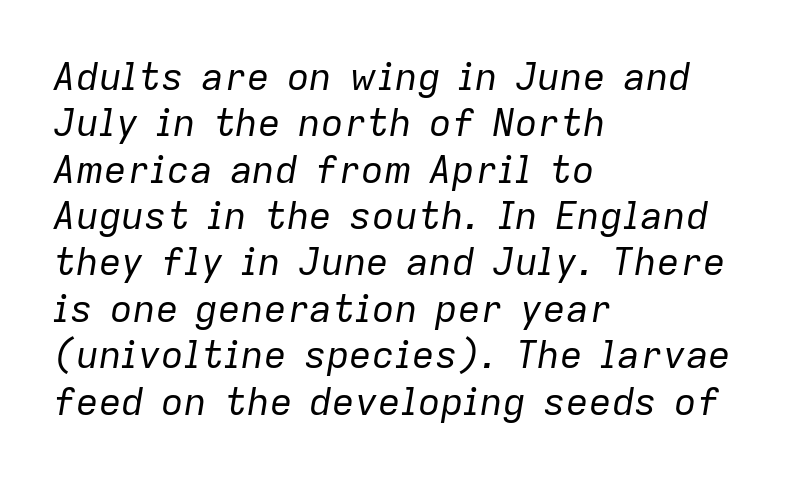
{"italic": "yes", "lean": "right", "slant_degrees": 9, "bold": "no", "weight": "regular", "width": "normal", "stroke_contrast": "low", "x_height": "medium", "monospaced": "no", "underline": "no", "align": "left", "line_spacing_ratio": 1.22, "letter_spacing": "normal", "letter_spacing_em": 0.0, "glyph_px": 38}
